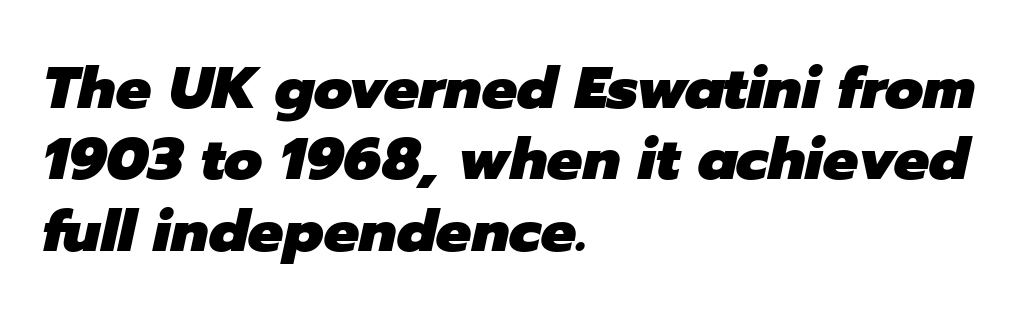
Q: Is the text bold? A: Yes.
Q: Is the text italic (slanted)? A: Yes, it leans right by about 12 degrees.
Q: Is the text underlined? A: No.
Q: How is the paragraph aligned? A: Left-aligned.
Q: Is the spacing between letters normal or unusually wide? A: Normal.
Q: Width (condensed, normal, or wide)? A: Normal.
Q: Stroke contrast? A: Low.
Q: x-height? A: Medium.
Q: Monospaced? A: No.
